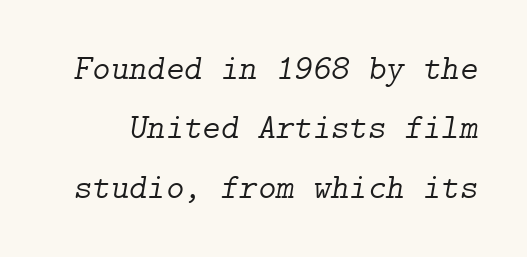
{"serif": "yes", "italic": "yes", "lean": "right", "slant_degrees": 9, "bold": "no", "weight": "light", "width": "normal", "stroke_contrast": "low", "x_height": "medium", "underline": "no", "line_spacing": "normal", "line_spacing_ratio": 1.7, "letter_spacing": "normal", "letter_spacing_em": 0.0, "glyph_px": 35}
